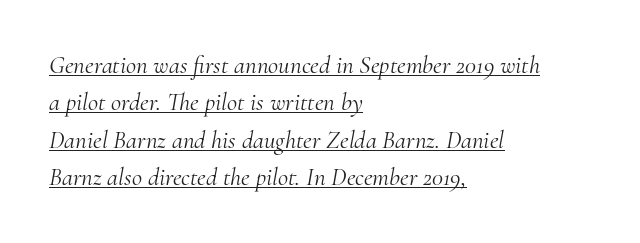
{"italic": "yes", "lean": "right", "slant_degrees": 10, "bold": "no", "underline": "yes", "align": "left", "line_spacing": "normal", "line_spacing_ratio": 1.5, "letter_spacing": "normal", "letter_spacing_em": 0.0, "glyph_px": 25}
